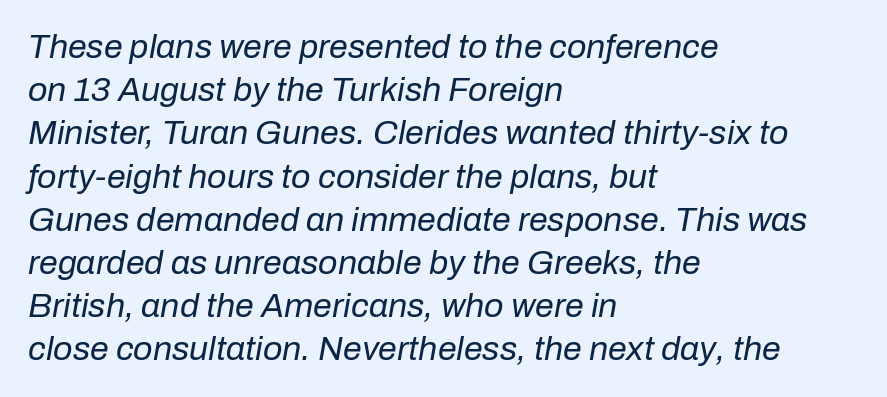
If you drew a ruler down the left edge, every line would touch it. Quick note: underline off. Looking at the ascenders, they clearly lean. Each stroke keeps to a modest, everyday thickness or less. Rows of type keep a routine distance in the vertical direction.
